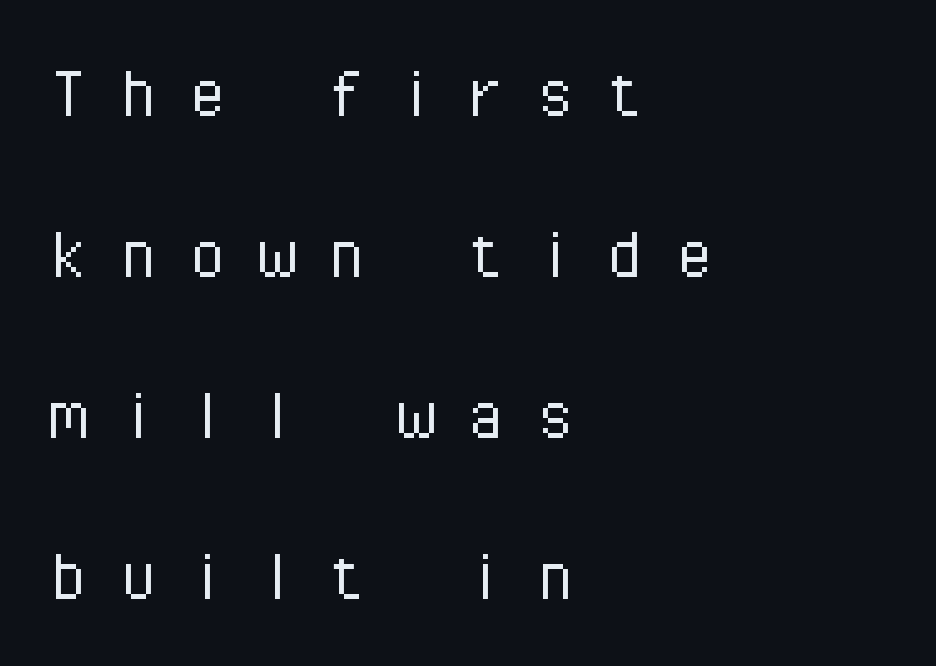
{"serif": "no", "italic": "no", "bold": "no", "weight": "light", "width": "normal", "stroke_contrast": "low", "x_height": "medium", "monospaced": "yes", "underline": "no", "align": "left", "line_spacing": "loose", "line_spacing_ratio": 2.04, "letter_spacing": "wide", "letter_spacing_em": 0.38, "glyph_px": 79}
